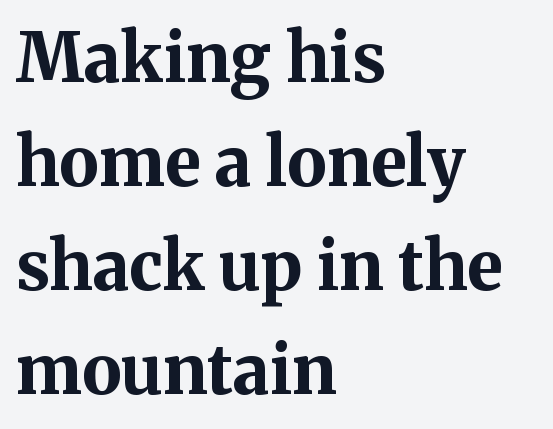
{"serif": "yes", "italic": "no", "bold": "yes", "weight": "bold", "width": "normal", "stroke_contrast": "medium", "x_height": "medium", "monospaced": "no", "underline": "no", "align": "left", "line_spacing": "normal", "line_spacing_ratio": 1.55, "letter_spacing": "normal", "letter_spacing_em": 0.0, "glyph_px": 67}
